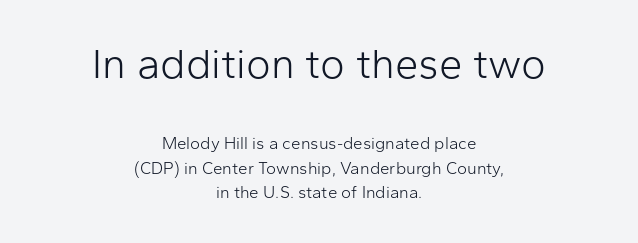
The image shows 42 px light sans-serif type, upright; set centered, normal line spacing (1.44x), normal letter spacing, not underlined; the first (top) block is 2.47x larger; low stroke contrast and a medium x-height.
